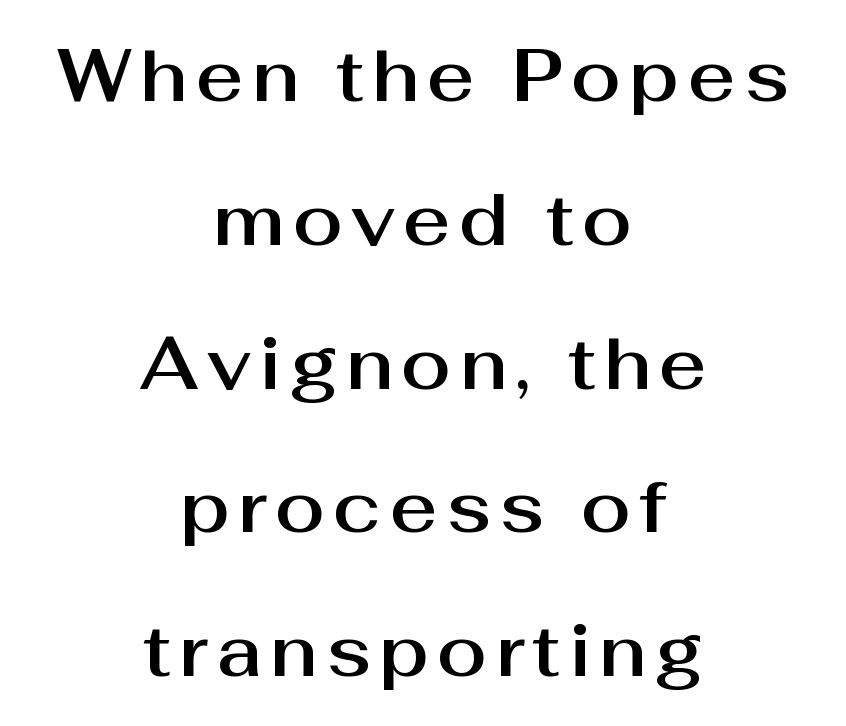
The strip under each line holds only bare page. Notice the wide empty band between every row — that's loose leading. The paragraph has two soft edges and a firm central axis. Do the characters align in a grid? No, the font is proportional. Upright lettering throughout.
